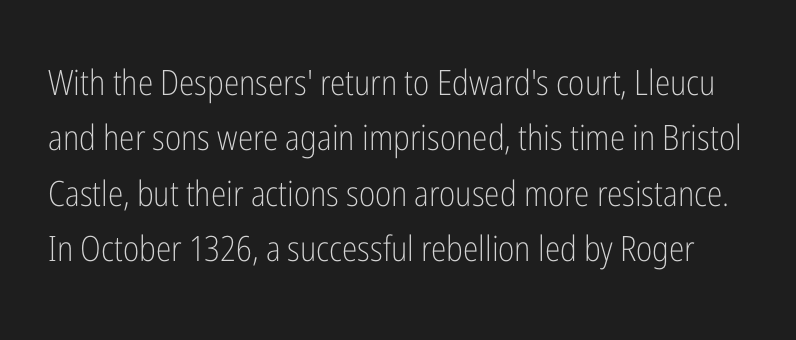
Q: Is the text bold? A: No.
Q: Is the text italic (slanted)? A: No, it is upright.
Q: Is the typeface a serif or a sans-serif typeface? A: Sans-serif.
Q: Is the text underlined? A: No.
Q: Is the spacing between letters normal or unusually wide? A: Normal.
Q: Is the spacing between lines tight, normal or loose? A: Normal.
Q: Width (condensed, normal, or wide)? A: Condensed.
Q: Stroke contrast? A: Low.
Q: x-height? A: Medium.
Q: Monospaced? A: No.
